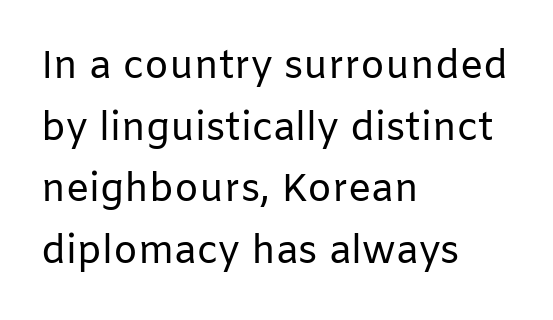
Q: Is the text bold? A: No.
Q: Is the text italic (slanted)? A: No, it is upright.
Q: Is the typeface a serif or a sans-serif typeface? A: Sans-serif.
Q: Is the text underlined? A: No.
Q: How is the paragraph aligned? A: Left-aligned.
Q: Is the spacing between letters normal or unusually wide? A: Normal.
Q: Is the spacing between lines tight, normal or loose? A: Normal.
Q: Width (condensed, normal, or wide)? A: Normal.
Q: Stroke contrast? A: Low.
Q: x-height? A: Medium.
Q: Monospaced? A: No.
